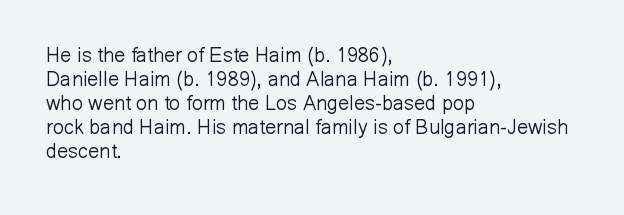
{"italic": "no", "bold": "no", "underline": "no", "align": "left", "line_spacing_ratio": 1.2, "letter_spacing": "normal", "letter_spacing_em": 0.0, "glyph_px": 20}
